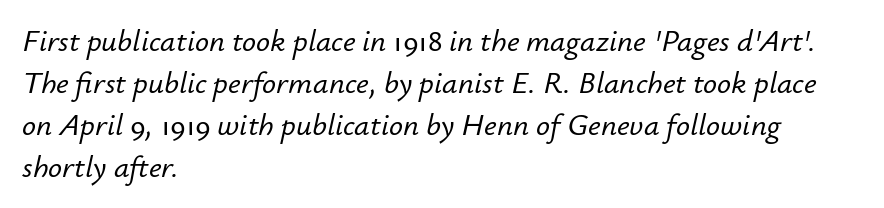
Q: Is the text italic (slanted)? A: Yes, it leans right by about 12 degrees.
Q: Is the text underlined? A: No.
Q: How is the paragraph aligned? A: Left-aligned.
Q: Is the spacing between letters normal or unusually wide? A: Normal.
Q: Is the spacing between lines tight, normal or loose? A: Normal.
Q: Width (condensed, normal, or wide)? A: Normal.
Q: Stroke contrast? A: Low.
Q: x-height? A: Small.
Q: Monospaced? A: No.
